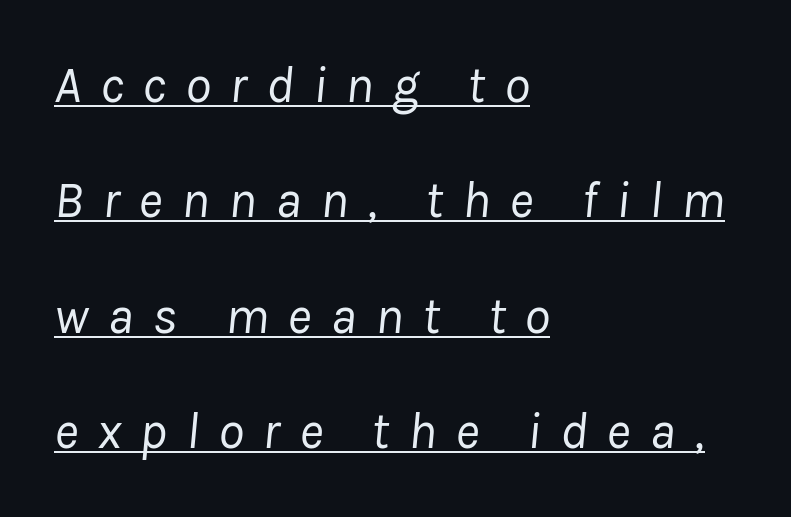
The image shows 52 px regular-weight type, italic (leaning right); set left-aligned, loose line spacing (2.22x), unusually wide letter spacing (+0.36 em), underlined; low stroke contrast and a medium x-height.
